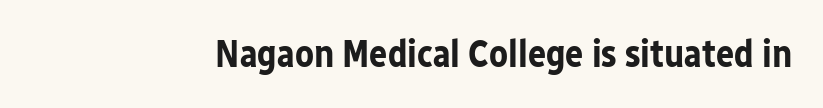
The text was rendered using a sans face with plain stroke endings. A typesetter would call this zero additional tracking. If you drew a line through each stem, it would be perfectly vertical. The rendering uses a bold face; every stroke is thick and dark. Descender tails drop into unmarked territory.
